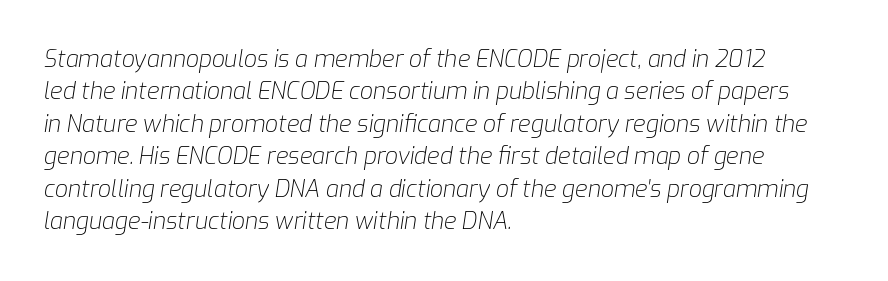
{"italic": "yes", "lean": "right", "slant_degrees": 9, "bold": "no", "underline": "no", "align": "left", "line_spacing": "normal", "line_spacing_ratio": 1.41, "letter_spacing": "normal", "letter_spacing_em": 0.0, "glyph_px": 23}
